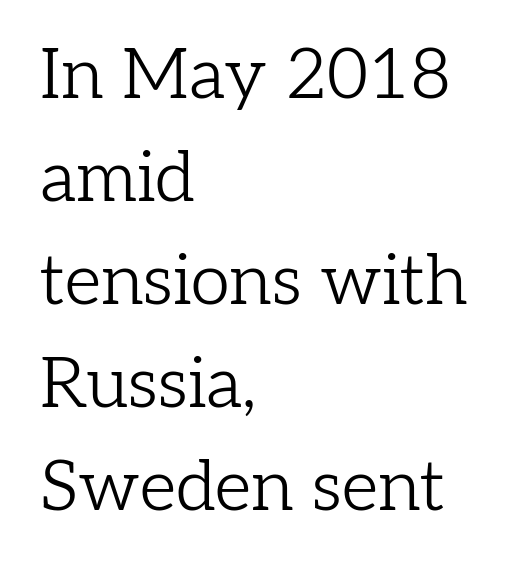
Q: Is the text bold? A: No.
Q: Is the text italic (slanted)? A: No, it is upright.
Q: Is the typeface a serif or a sans-serif typeface? A: Serif.
Q: Is the text underlined? A: No.
Q: How is the paragraph aligned? A: Left-aligned.
Q: Is the spacing between letters normal or unusually wide? A: Normal.
Q: Is the spacing between lines tight, normal or loose? A: Normal.
Q: Width (condensed, normal, or wide)? A: Normal.
Q: Stroke contrast? A: Low.
Q: x-height? A: Medium.
Q: Monospaced? A: No.
